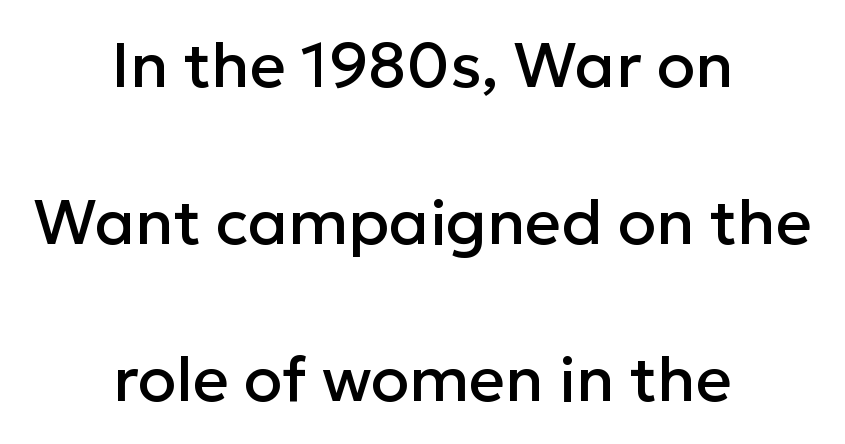
Does the copy run flush right? No — it is centered line by line. Nothing unusual about the tracking: characters are spaced as the font intends. Style check: upright. The line-height multiplier appears high, well above default.
